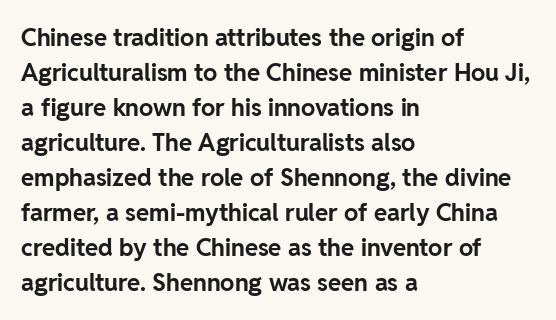
{"italic": "no", "bold": "yes", "underline": "no", "align": "left", "line_spacing": "normal", "line_spacing_ratio": 1.46, "letter_spacing": "normal", "letter_spacing_em": 0.0, "glyph_px": 24}
